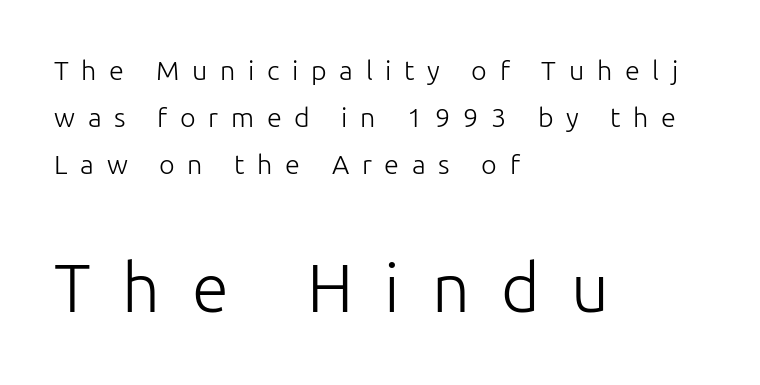
The image shows 67 px light sans-serif type, upright; set left-aligned, line spacing 1.75x, unusually wide letter spacing (+0.47 em), not underlined; the second (bottom) block is 2.48x larger; low stroke contrast and a medium x-height.
